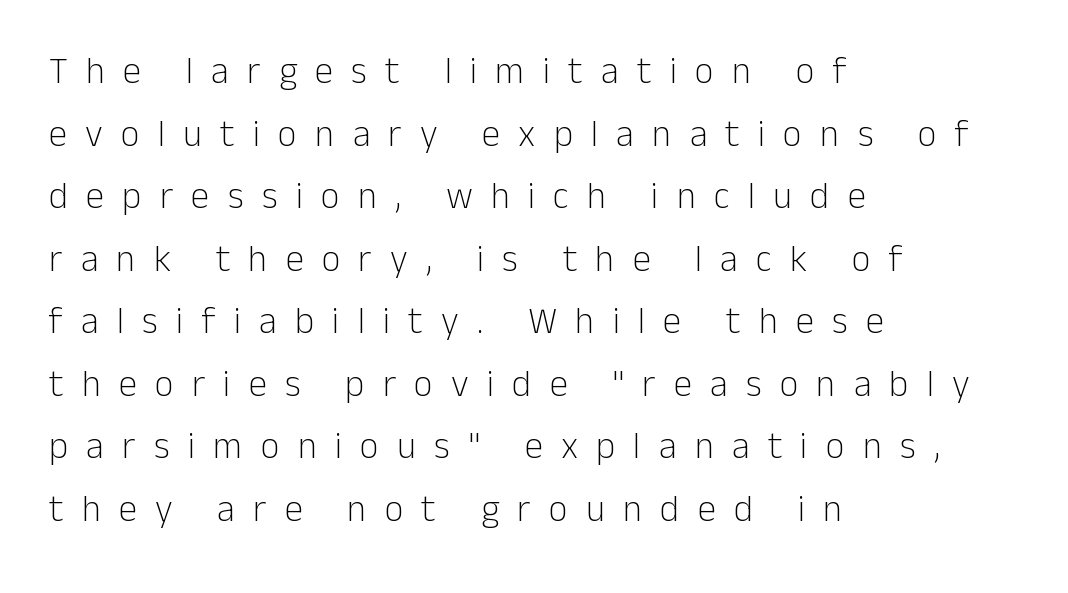
The face used here is rendered with a markedly widened letterfit. Serifs: no, the terminals of the letterforms are clean. The passage is arranged the way most books set body copy — flush left. These lines were composed using upright roman letters.
